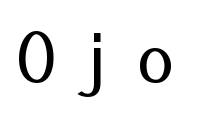
Is this a fixed-width face? No — the glyphs have proportional, varying widths. No word sits above an underline. This is roman type, the default non-slanted kind. Each word looks stretched out because of the extra space between its letters. Summary of weight: not heavy and not bold. The designer went with a sans here, leaving each stem footless.
